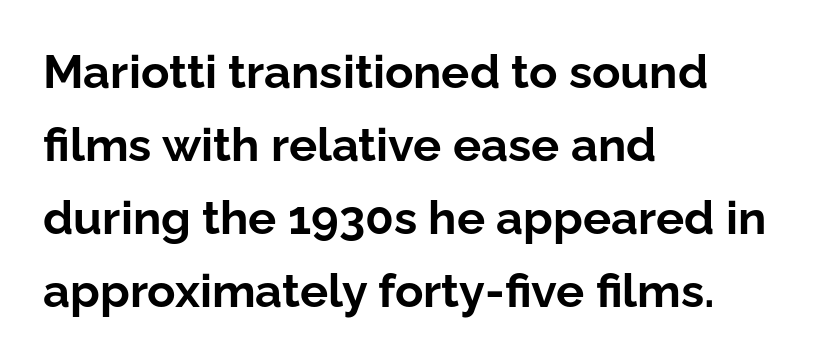
This sample keeps an unexceptional amount of space between lines. Horizontally, the lines are justified to the leading edge only. Here the designer chose a conventional face with non-uniform glyph widths. The glyphs in this specimen are sans serif. Quick note: not italic, upright.
